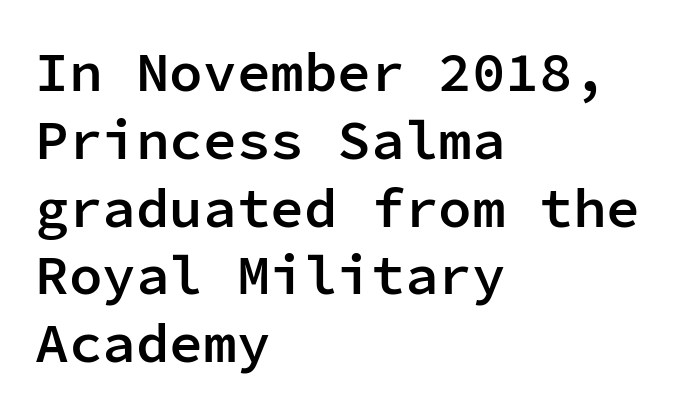
Q: Is the text bold? A: Semi-bold.
Q: Is the text italic (slanted)? A: No, it is upright.
Q: Is the typeface a serif or a sans-serif typeface? A: Sans-serif.
Q: Is the text underlined? A: No.
Q: How is the paragraph aligned? A: Left-aligned.
Q: Is the spacing between letters normal or unusually wide? A: Normal.
Q: Width (condensed, normal, or wide)? A: Normal.
Q: Stroke contrast? A: Low.
Q: x-height? A: Medium.
Q: Monospaced? A: Yes.
